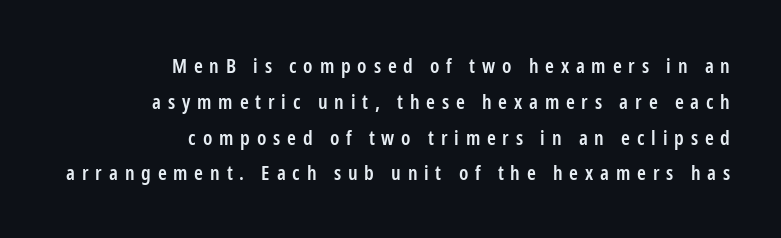
{"italic": "no", "bold": "semi", "underline": "no", "align": "right", "line_spacing_ratio": 1.79, "letter_spacing": "wide", "letter_spacing_em": 0.34, "glyph_px": 20}
